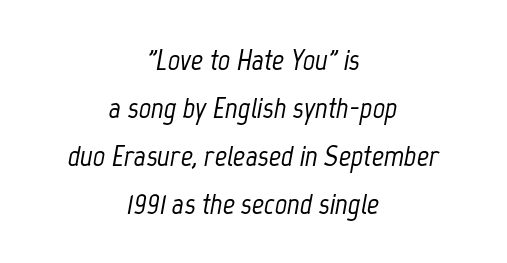
The image shows 30 px condensed type, italic (leaning right); set centered, normal line spacing (1.6x), normal letter spacing, not underlined; low stroke contrast and a medium x-height.
